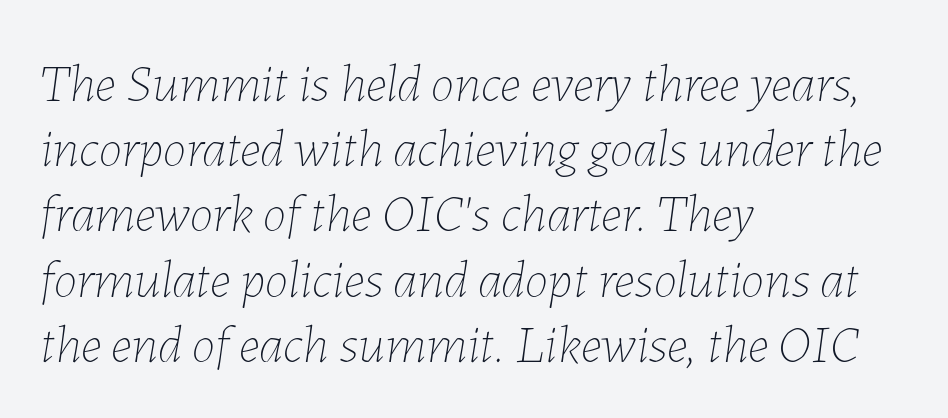
Q: Is the text bold? A: No.
Q: Is the text italic (slanted)? A: Yes, it leans right by about 7 degrees.
Q: Is the text underlined? A: No.
Q: How is the paragraph aligned? A: Left-aligned.
Q: Is the spacing between letters normal or unusually wide? A: Normal.
Q: Width (condensed, normal, or wide)? A: Normal.
Q: Stroke contrast? A: Low.
Q: x-height? A: Medium.
Q: Monospaced? A: No.
